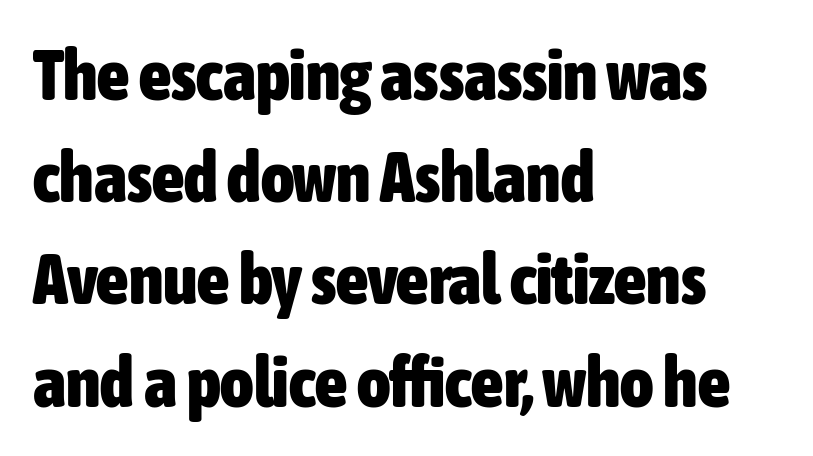
{"serif": "no", "italic": "no", "bold": "yes", "weight": "heavy", "width": "condensed", "stroke_contrast": "low", "x_height": "medium", "monospaced": "no", "underline": "no", "align": "left", "line_spacing": "normal", "line_spacing_ratio": 1.44, "letter_spacing": "normal", "letter_spacing_em": 0.0, "glyph_px": 71}
